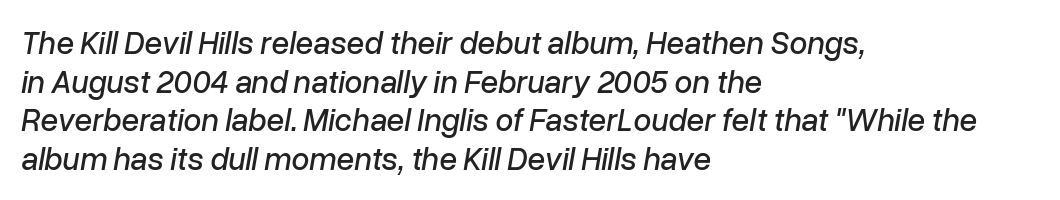
The image shows 32 px text type, italic (leaning right); set left-aligned, line spacing 1.21x, normal letter spacing, not underlined; low stroke contrast and a medium x-height.
